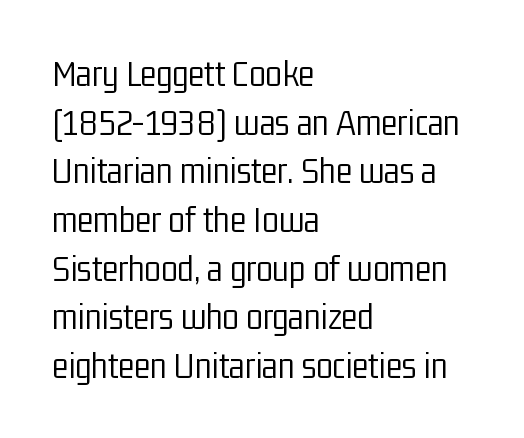
This is not heavy type; no bold has been used. In terms of posture, this sample is upright. The face used here is a sans, in the tradition of grotesques and geometrics. The horizontal fit of the characters is conventional and even. Proportional: the letters do not fall into vertical columns.
